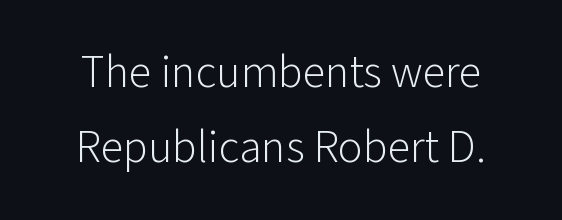
The image shows 46 px light sans-serif type, upright; set centered, normal line spacing (1.63x), normal letter spacing, not underlined; low stroke contrast and a medium x-height.
